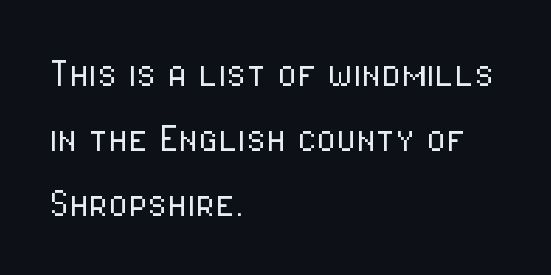
The image shows 45 px light, condensed sans-serif type, upright; set left-aligned, normal line spacing (1.45x), normal letter spacing, not underlined; low stroke contrast and a medium x-height.
